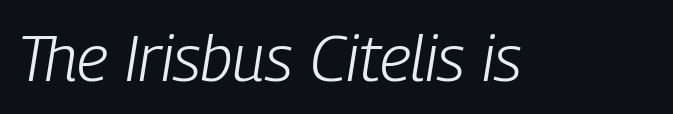
Q: Is the text bold? A: No.
Q: Is the text italic (slanted)? A: Yes, it leans right by about 9 degrees.
Q: Is the text underlined? A: No.
Q: Is the spacing between letters normal or unusually wide? A: Normal.
Q: Width (condensed, normal, or wide)? A: Condensed.
Q: Stroke contrast? A: Low.
Q: x-height? A: Medium.
Q: Monospaced? A: No.
